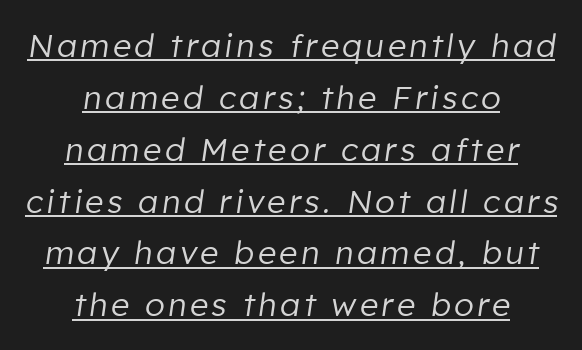
The weight would be labelled regular, book, light, or lighter still. The glyphs look as if they've been sheared to an angle. Layout note: lines centered. Do the characters align in a grid? No, the font is proportional.
